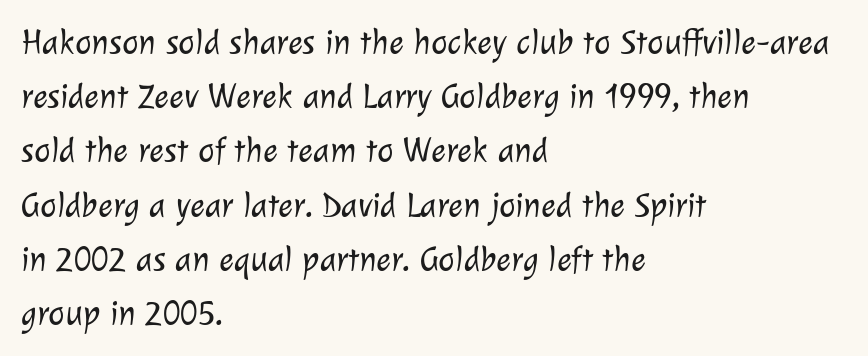
The rendering shows plain stroke endings on the letterforms — a sans-serif design. Rule under the text: the space is simply empty. No chunkiness to these letters — they're not bold. Baseline-to-baseline distance is the conventional proportion of letter height. The lines in this sample share a left origin and differ only in where they stop. The tracking reads as untouched default to a designer's eye.
